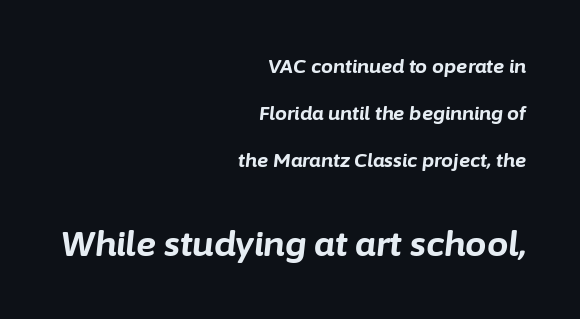
{"italic": "yes", "lean": "right", "slant_degrees": 6, "bold": "yes", "weight": "bold", "width": "normal", "stroke_contrast": "low", "x_height": "medium", "monospaced": "no", "underline": "no", "align": "right", "line_spacing": "loose", "line_spacing_ratio": 2.48, "letter_spacing": "normal", "letter_spacing_em": 0.0, "larger_block": "second", "size_ratio": 1.79, "glyph_px": 34}
